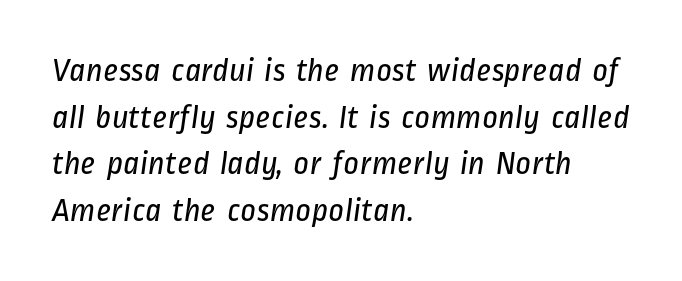
{"serif": "no", "bold": "no", "weight": "regular", "width": "condensed", "stroke_contrast": "low", "x_height": "medium", "monospaced": "no", "underline": "no", "align": "left", "line_spacing": "normal", "line_spacing_ratio": 1.37, "letter_spacing": "normal", "letter_spacing_em": 0.0, "glyph_px": 34}
